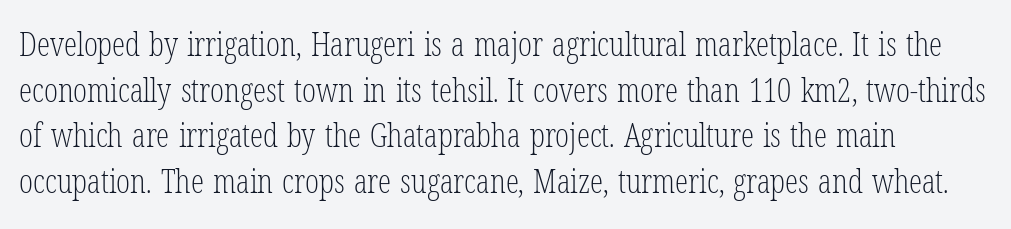
Whoever set this chose a conventional vertical rhythm. Heft: none added — not bold. The letterforms sit shoulder to shoulder at normal distance. Each letter's strokes conclude with small projecting serifs.
